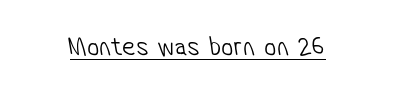
{"bold": "no", "underline": "yes", "letter_spacing": "normal", "letter_spacing_em": 0.0, "glyph_px": 27}
